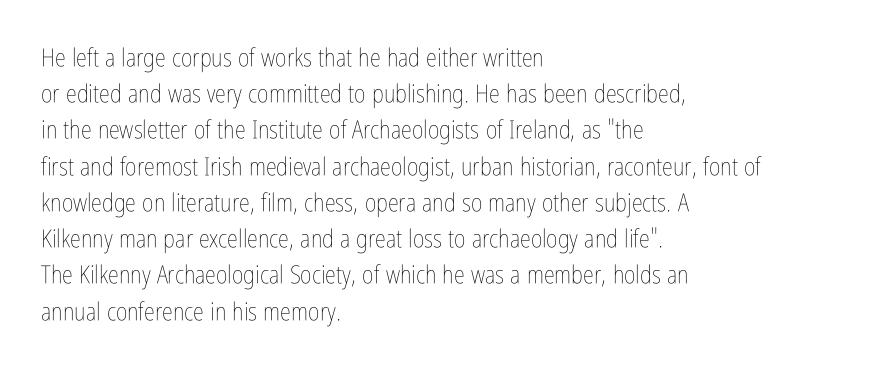
The image shows 25 px text type, upright; set left-aligned, normal line spacing (1.45x), normal letter spacing, not underlined.
